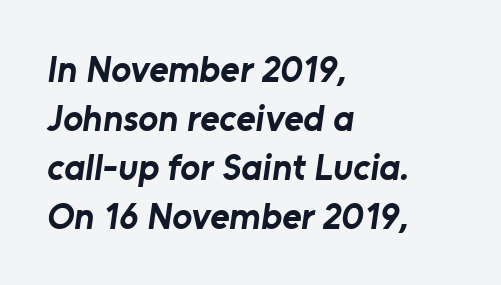
{"serif": "no", "bold": "yes", "weight": "bold", "width": "normal", "stroke_contrast": "low", "x_height": "medium", "monospaced": "no", "underline": "no", "align": "left", "line_spacing": "normal", "line_spacing_ratio": 1.32, "letter_spacing": "normal", "letter_spacing_em": 0.0, "glyph_px": 37}
